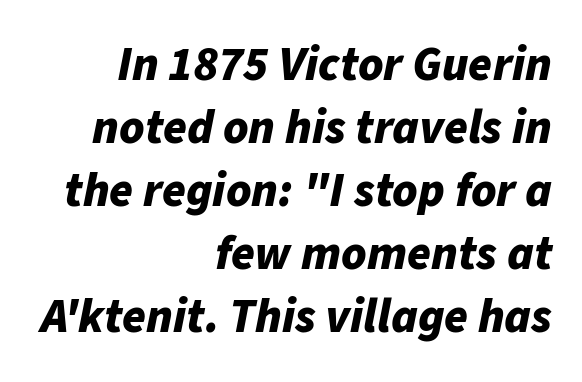
Q: Is the text bold? A: Yes.
Q: Is the text italic (slanted)? A: Yes, it leans right by about 11 degrees.
Q: Is the text underlined? A: No.
Q: How is the paragraph aligned? A: Right-aligned.
Q: Is the spacing between letters normal or unusually wide? A: Normal.
Q: Is the spacing between lines tight, normal or loose? A: Normal.
Q: Width (condensed, normal, or wide)? A: Normal.
Q: Stroke contrast? A: Low.
Q: x-height? A: Medium.
Q: Monospaced? A: No.
